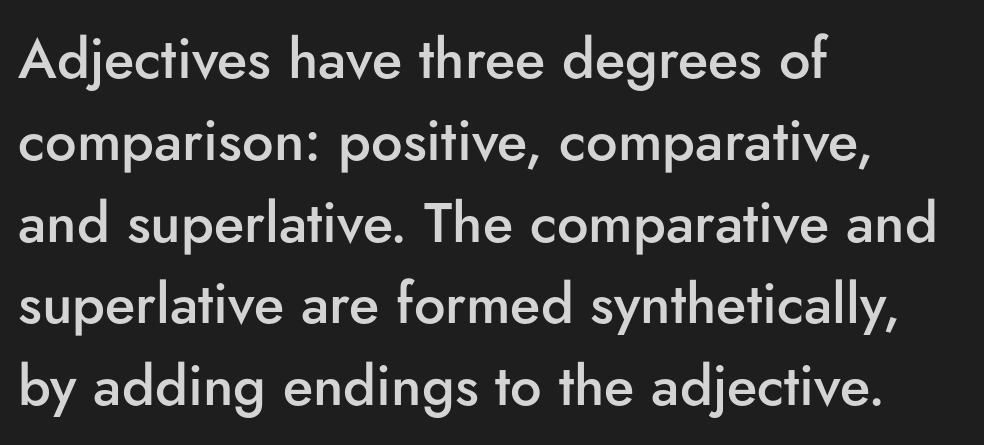
Each glyph is drawn with semibold strokes, heavier than normal yet not fully bold. Font category for this specimen: sans-serif. The lettering holds an erect, upright posture throughout. The passage shown stacks its lines at a standard gap.
